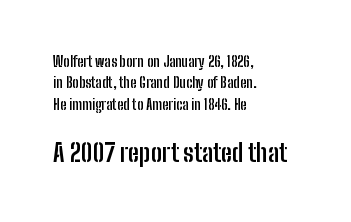
The image shows 25 px bold type, upright; set left-aligned, normal line spacing (1.53x), normal letter spacing, not underlined; the second (bottom) block is 1.79x larger.
